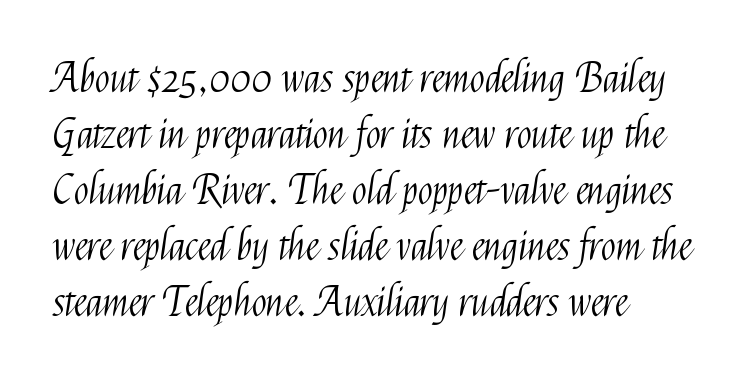
Students, note that the glyphs here touch the page at normal intervals. This sample keeps an unexceptional amount of space between lines. The designer went with a sans here, leaving each stem footless.
